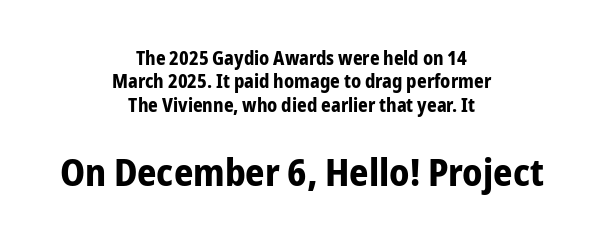
The image shows 38 px bold, condensed sans-serif type, upright; set centered, line spacing 1.23x, normal letter spacing, not underlined; the second (bottom) block is 2.0x larger; low stroke contrast and a medium x-height.
